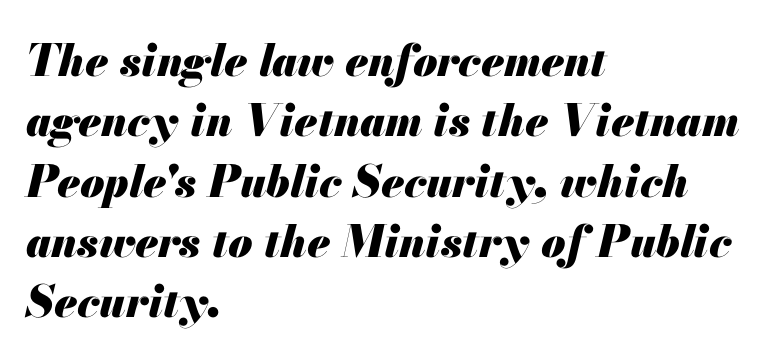
The image shows 44 px heavy type, italic (leaning right); set left-aligned, normal line spacing (1.37x), normal letter spacing, not underlined; medium stroke contrast and a small x-height.
